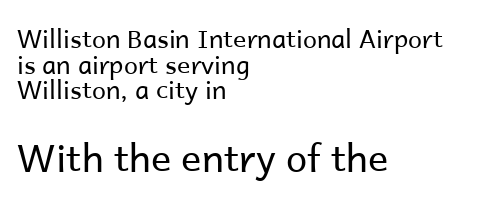
Q: Is the text bold? A: No.
Q: Is the text italic (slanted)? A: No, it is upright.
Q: Is the typeface a serif or a sans-serif typeface? A: Sans-serif.
Q: Is the text underlined? A: No.
Q: How is the paragraph aligned? A: Left-aligned.
Q: Is the spacing between letters normal or unusually wide? A: Normal.
Q: Is the spacing between lines tight, normal or loose? A: Tight.
Q: Which block of text is set in a larger size, the first (top) or the second (bottom)? A: The second (bottom) one.
Q: Width (condensed, normal, or wide)? A: Normal.
Q: Stroke contrast? A: Low.
Q: x-height? A: Medium.
Q: Monospaced? A: No.
